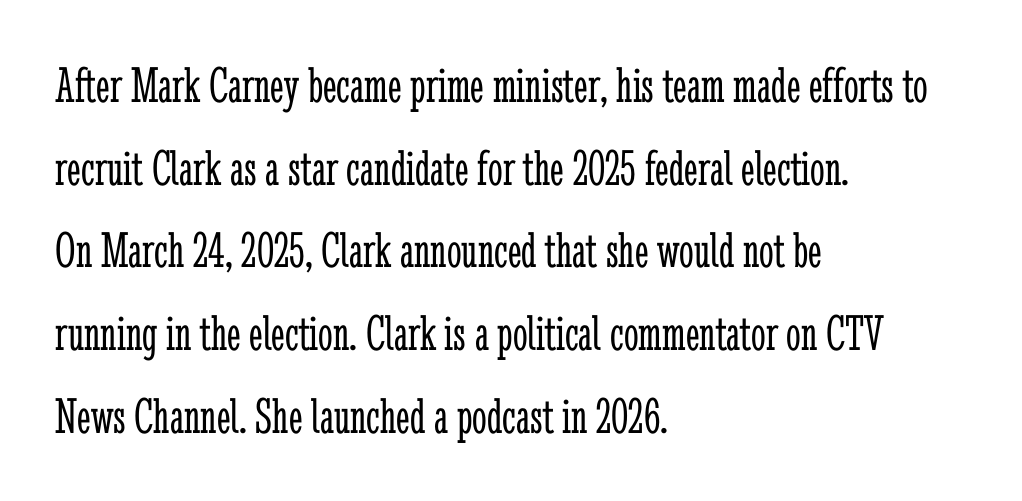
The image shows 52 px light, condensed serif type, upright; set left-aligned, normal line spacing (1.59x), normal letter spacing, not underlined; low stroke contrast and a medium x-height.
